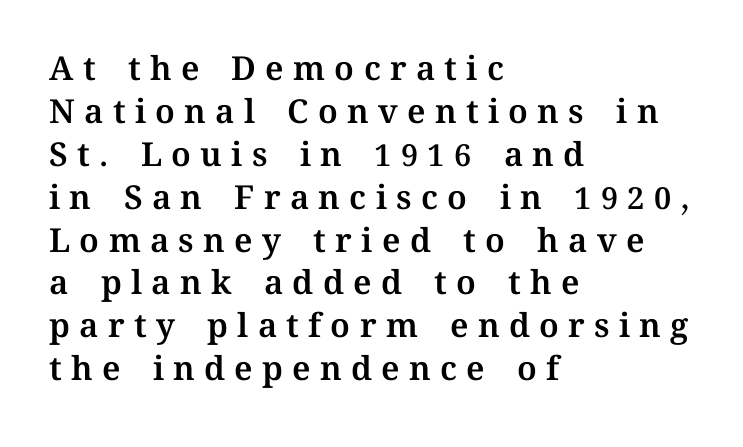
The letters advance in unequal steps, a hallmark of proportional type. Rule under the text: the space is simply empty. A typesetter would call this leading conventional body-copy spacing. A typesetter would mark this as roman, not italic.
